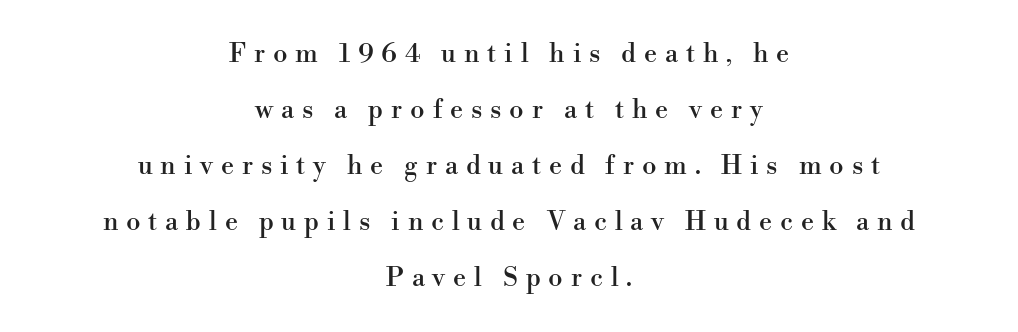
Any mark beneath the type? The region is blank. Posture: vertical. Students, note that the glyphs here are deliberately spaced far apart. Each line is balanced around a shared central axis.
